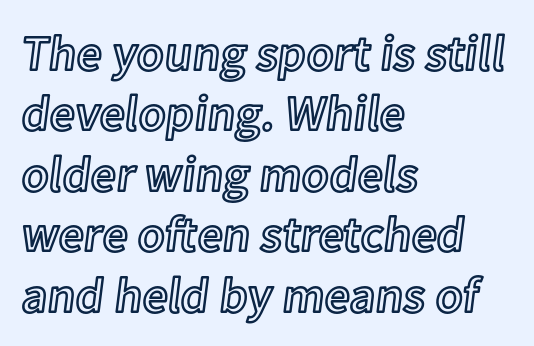
Q: Is the text italic (slanted)? A: Yes.
Q: Is the text underlined? A: No.
Q: How is the paragraph aligned? A: Left-aligned.
Q: Is the spacing between letters normal or unusually wide? A: Normal.
Q: Width (condensed, normal, or wide)? A: Normal.
Q: x-height? A: Medium.
Q: Monospaced? A: No.
